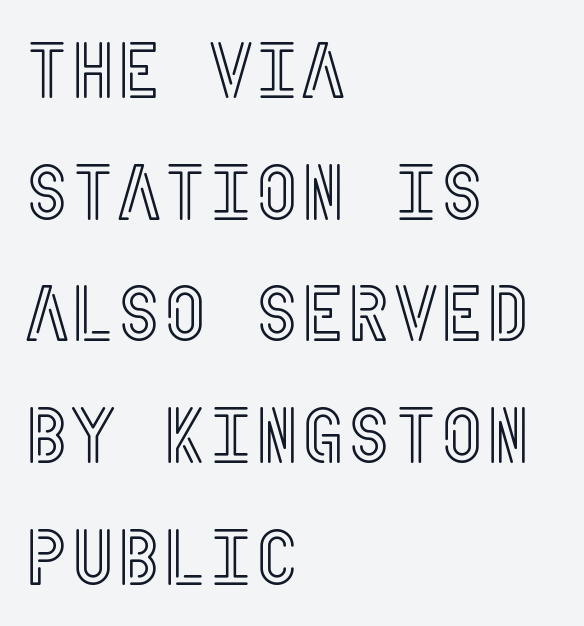
Q: Is the text italic (slanted)? A: No, it is upright.
Q: Is the text underlined? A: No.
Q: How is the paragraph aligned? A: Left-aligned.
Q: Is the spacing between letters normal or unusually wide? A: Normal.
Q: Is the spacing between lines tight, normal or loose? A: Normal.
Q: Width (condensed, normal, or wide)? A: Condensed.
Q: x-height? A: Large.
